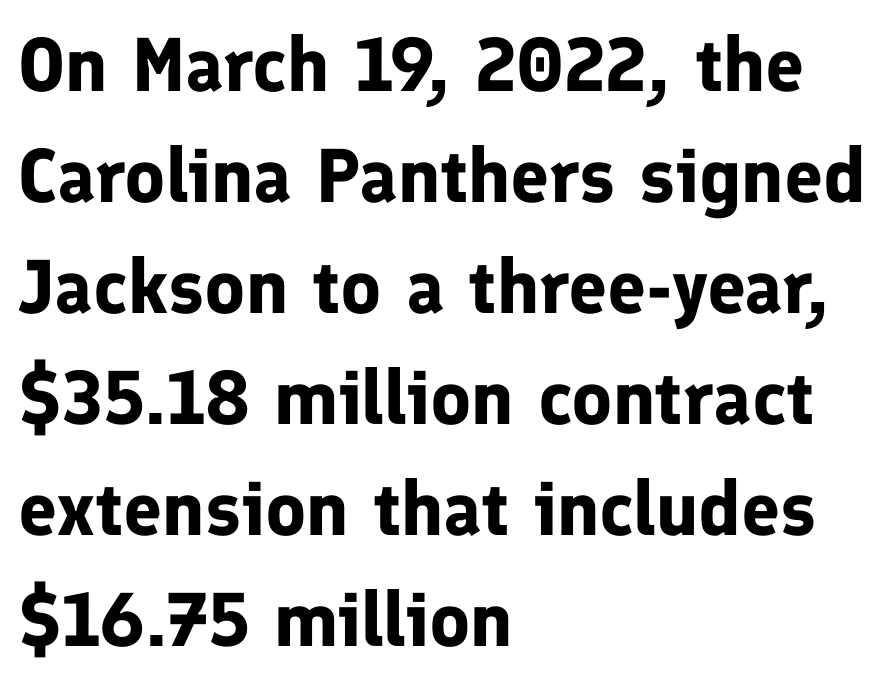
The image shows 76 px bold sans-serif type, upright; set left-aligned, normal line spacing (1.46x), normal letter spacing, not underlined; low stroke contrast and a medium x-height.
